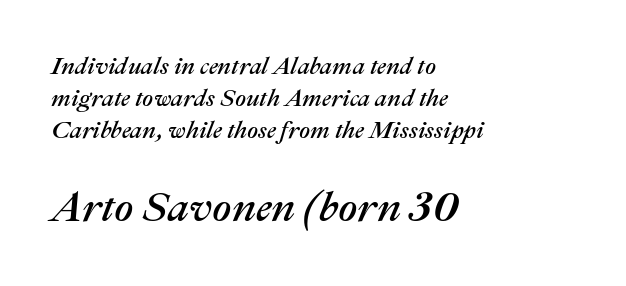
{"italic": "yes", "lean": "right", "slant_degrees": 22, "width": "normal", "stroke_contrast": "medium", "x_height": "medium", "monospaced": "no", "underline": "no", "align": "left", "line_spacing": "normal", "line_spacing_ratio": 1.34, "letter_spacing": "normal", "letter_spacing_em": 0.0, "larger_block": "second", "size_ratio": 1.75, "glyph_px": 42}
